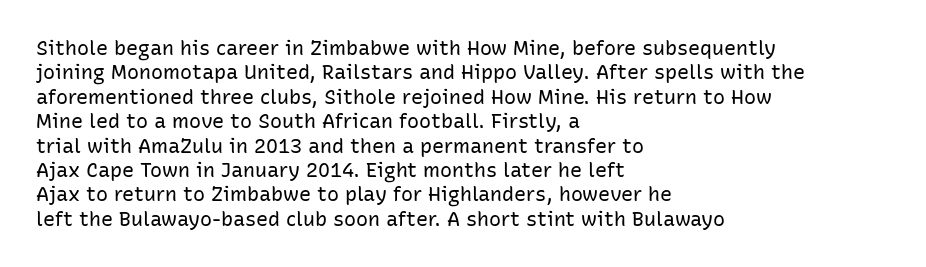
Q: Is the text bold? A: No.
Q: Is the text italic (slanted)? A: No, it is upright.
Q: Is the text underlined? A: No.
Q: How is the paragraph aligned? A: Left-aligned.
Q: Is the spacing between letters normal or unusually wide? A: Normal.
